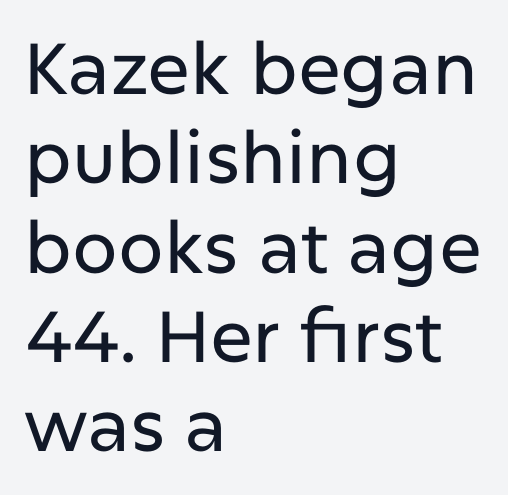
Note the varied advance widths — an 'i' is clearly narrower than an 'm'. Words appear dense and cohesive because spacing is normal. Layout note: lines flush left. Decoration check: the copy has no underline. This rendering employs a face without finishing strokes, i.e., a sans-serif. Style check: upright.
